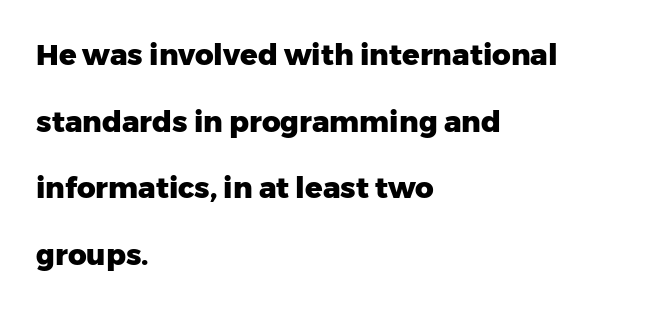
The lines are spread far apart with generous leading. Does extra space separate the letters? No, they use regular spacing. Look at the stroke-to-counter ratio: heavy, a bold. Tall strokes in this sample are plumb rather than angled. The typesetter chose a ragged-right arrangement here.
